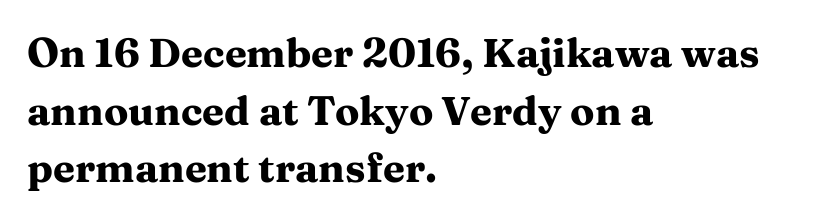
Q: Is the text bold? A: Yes.
Q: Is the text italic (slanted)? A: No, it is upright.
Q: Is the typeface a serif or a sans-serif typeface? A: Serif.
Q: Is the text underlined? A: No.
Q: How is the paragraph aligned? A: Left-aligned.
Q: Is the spacing between letters normal or unusually wide? A: Normal.
Q: Is the spacing between lines tight, normal or loose? A: Normal.
Q: Width (condensed, normal, or wide)? A: Wide.
Q: Stroke contrast? A: Medium.
Q: x-height? A: Medium.
Q: Monospaced? A: No.
